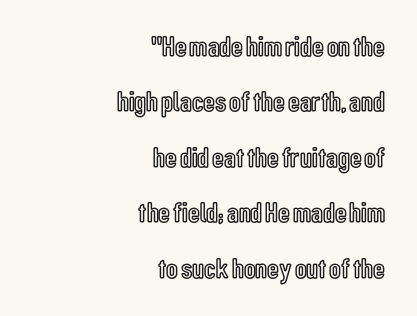
Posture: vertical. A typesetter would call this leading open, well beyond the default. The lines are quadded right. Descenders hang freely into open space. Each letter keeps its own natural width here, so spacing adapts to shape. Glyph-to-glyph distance matches everyday printed text.
